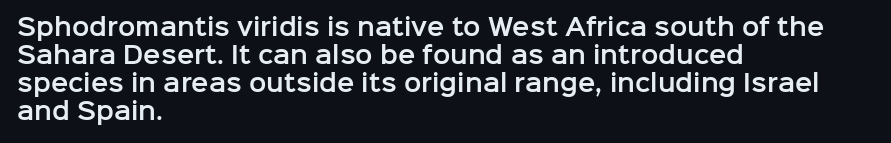
{"italic": "no", "underline": "no", "align": "left", "line_spacing_ratio": 1.22, "letter_spacing": "normal", "letter_spacing_em": 0.0, "glyph_px": 23}
